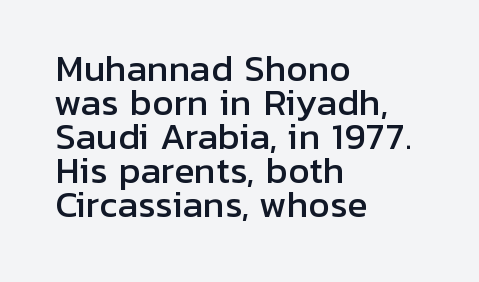
Q: Is the text italic (slanted)? A: No, it is upright.
Q: Is the typeface a serif or a sans-serif typeface? A: Sans-serif.
Q: Is the text underlined? A: No.
Q: How is the paragraph aligned? A: Left-aligned.
Q: Is the spacing between letters normal or unusually wide? A: Normal.
Q: Is the spacing between lines tight, normal or loose? A: Tight.
Q: Width (condensed, normal, or wide)? A: Normal.
Q: Stroke contrast? A: Low.
Q: x-height? A: Medium.
Q: Monospaced? A: No.
